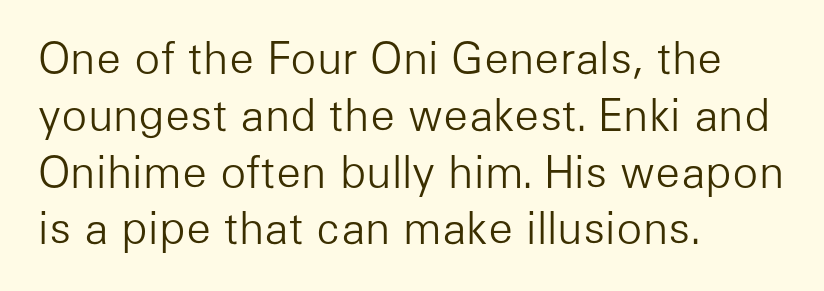
The foot of each line stays bare and open. Do the characters align in a grid? No, the font is proportional. The paragraph shown leans on its left margin. Weight: in the light-to-regular range.
